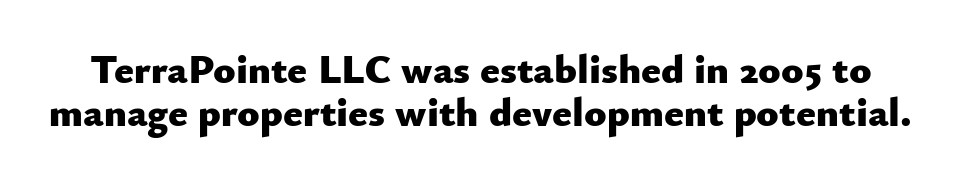
Q: Is the text bold? A: Yes.
Q: Is the text italic (slanted)? A: No, it is upright.
Q: Is the typeface a serif or a sans-serif typeface? A: Sans-serif.
Q: Is the text underlined? A: No.
Q: Is the spacing between letters normal or unusually wide? A: Normal.
Q: Is the spacing between lines tight, normal or loose? A: Tight.
Q: Width (condensed, normal, or wide)? A: Normal.
Q: Stroke contrast? A: Low.
Q: x-height? A: Small.
Q: Monospaced? A: No.
